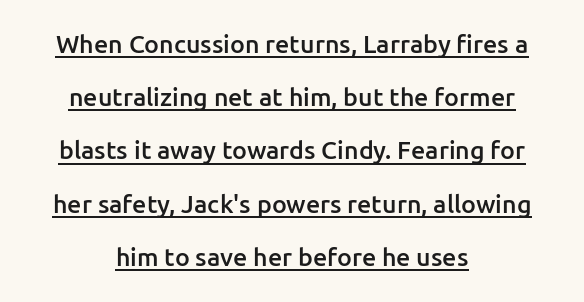
Q: Is the text bold? A: Semi-bold.
Q: Is the text italic (slanted)? A: No, it is upright.
Q: Is the text underlined? A: Yes.
Q: How is the paragraph aligned? A: Centered.
Q: Is the spacing between letters normal or unusually wide? A: Normal.
Q: Is the spacing between lines tight, normal or loose? A: Loose.
